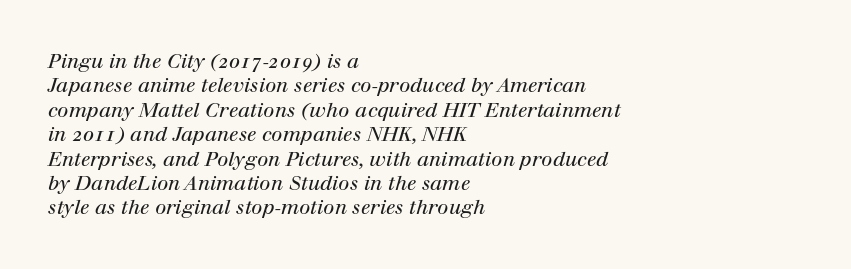
Q: Is the text bold? A: No.
Q: Is the text italic (slanted)? A: Yes, it leans right by about 12 degrees.
Q: Is the text underlined? A: No.
Q: How is the paragraph aligned? A: Left-aligned.
Q: Is the spacing between letters normal or unusually wide? A: Normal.
